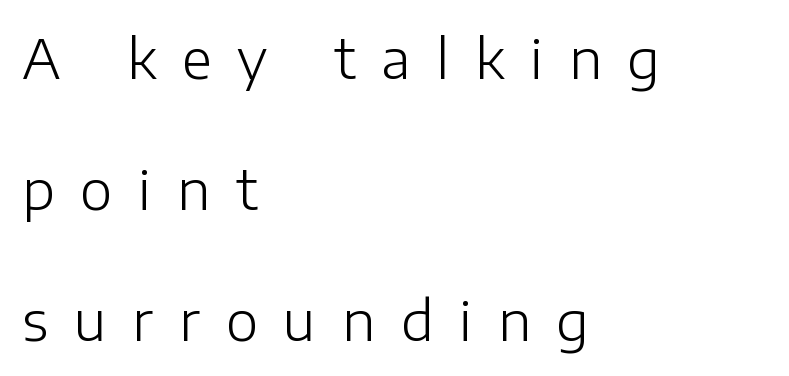
The image shows 55 px light sans-serif type, upright; set left-aligned, loose line spacing (2.38x), unusually wide letter spacing (+0.47 em), not underlined; low stroke contrast and a medium x-height.
